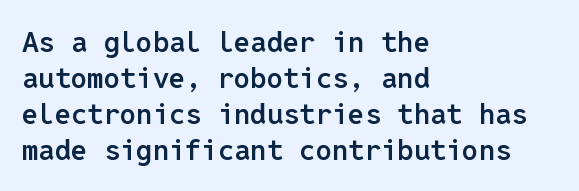
Underline: absent. Firm but not heavy-handed strokes: this text is semibold. Between one letter and the next there's only the usual sliver of space. Check where the strokes stop: nothing finishes them off — pure sans.
